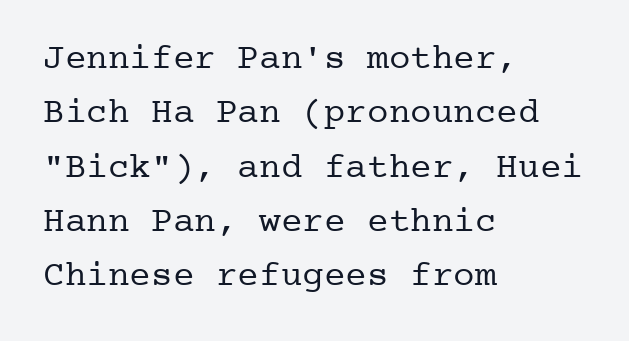
The ragged edge is on the right, which tells us the setting is flush left. No extra ink here — the face is not bold. The gap between lines stays unmarked. The gaps between neighbouring characters are ordinary and unremarkable. Line spacing here is normal. Letterform terminals end in serifs throughout the passage.
